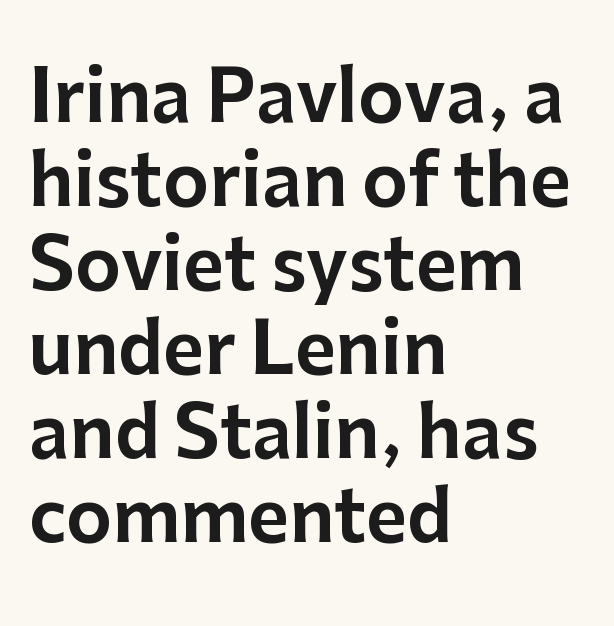
The image shows 70 px sans-serif type, upright; set left-aligned, line spacing 1.2x, normal letter spacing, not underlined; low stroke contrast and a medium x-height.
